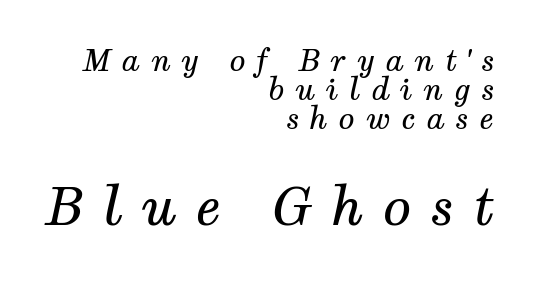
The image shows 53 px regular-weight serif type, italic (leaning right); set right-aligned, tight line spacing (0.97x), unusually wide letter spacing (+0.35 em), not underlined; the second (bottom) block is 1.77x larger; medium stroke contrast and a medium x-height.
